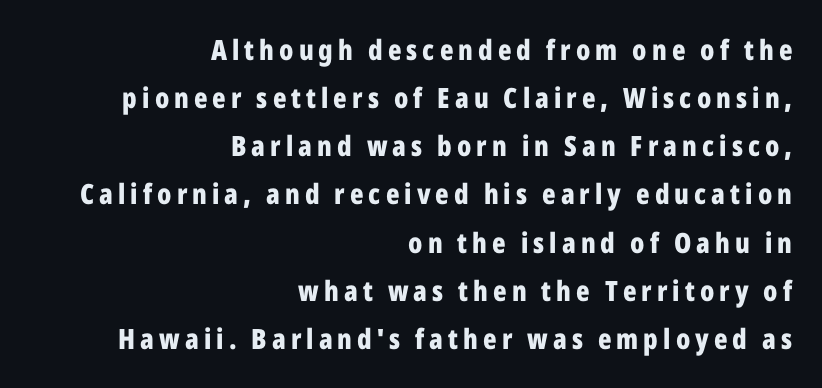
Q: Is the text bold? A: Yes.
Q: Is the text italic (slanted)? A: No, it is upright.
Q: Is the typeface a serif or a sans-serif typeface? A: Sans-serif.
Q: Is the text underlined? A: No.
Q: How is the paragraph aligned? A: Right-aligned.
Q: Width (condensed, normal, or wide)? A: Condensed.
Q: Stroke contrast? A: Low.
Q: x-height? A: Medium.
Q: Monospaced? A: No.
